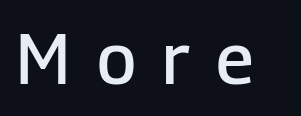
The image shows 70 px semibold sans-serif type, upright; set unusually wide letter spacing (+0.38 em), not underlined; low stroke contrast and a medium x-height.
